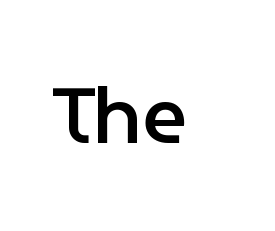
{"serif": "no", "italic": "no", "bold": "semi", "weight": "semibold", "width": "normal", "stroke_contrast": "low", "x_height": "medium", "monospaced": "no", "underline": "no", "letter_spacing": "normal", "letter_spacing_em": 0.0, "glyph_px": 79}
